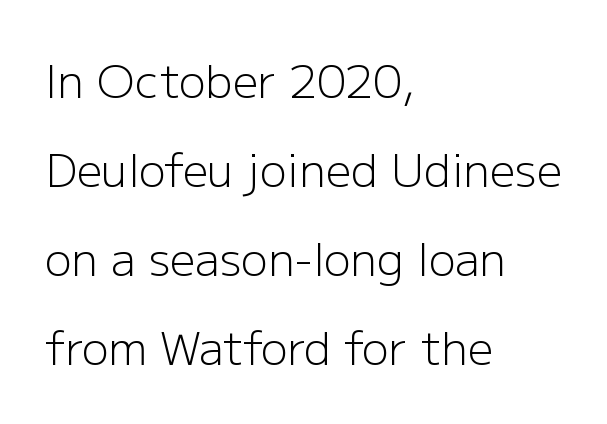
Q: Is the text bold? A: No.
Q: Is the text italic (slanted)? A: No, it is upright.
Q: Is the typeface a serif or a sans-serif typeface? A: Sans-serif.
Q: Is the text underlined? A: No.
Q: How is the paragraph aligned? A: Left-aligned.
Q: Is the spacing between letters normal or unusually wide? A: Normal.
Q: Is the spacing between lines tight, normal or loose? A: Loose.
Q: Width (condensed, normal, or wide)? A: Normal.
Q: Stroke contrast? A: Low.
Q: x-height? A: Medium.
Q: Monospaced? A: No.
